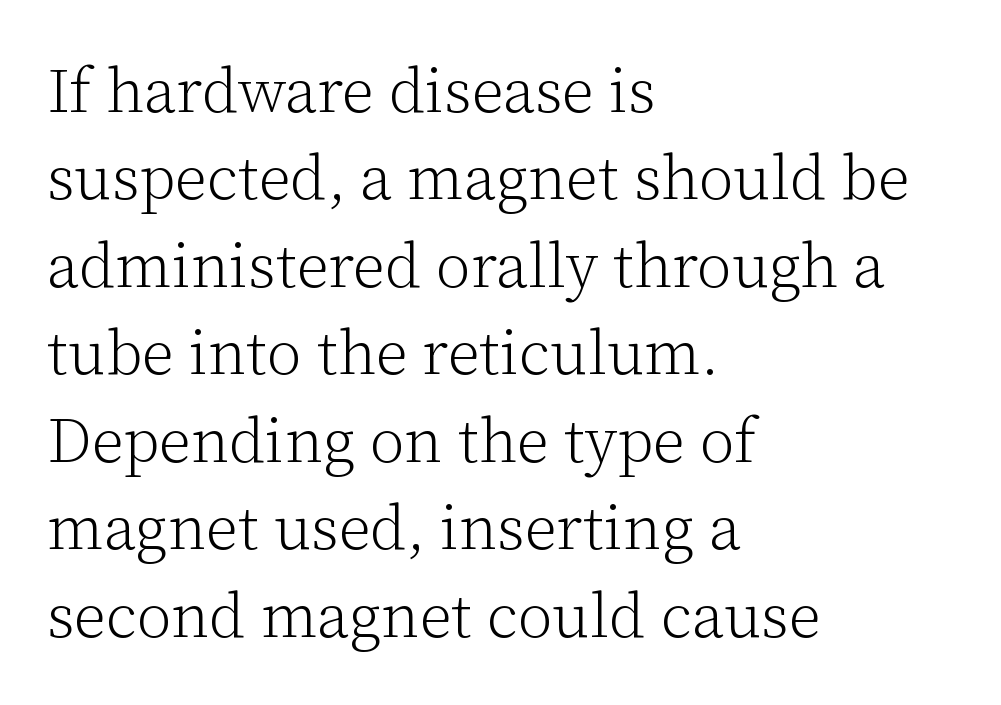
The image shows 62 px light serif type, upright; set left-aligned, normal line spacing (1.41x), normal letter spacing, not underlined; low stroke contrast and a medium x-height.
